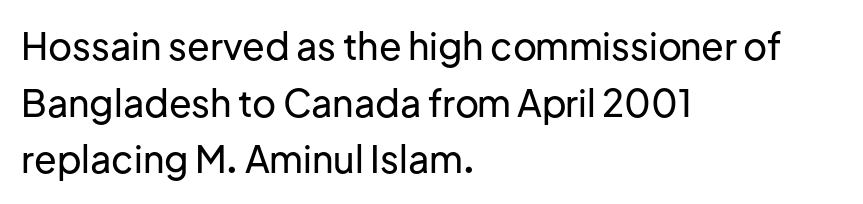
Letter spacing: default. The lines in this sample share a left origin and differ only in where they stop. Examine the stroke ends and you'll find no serifs. The block of text has a typical density, with ordinary space between rows. Rendered with straight, roman letterforms. The space directly below the letters is spotless.
